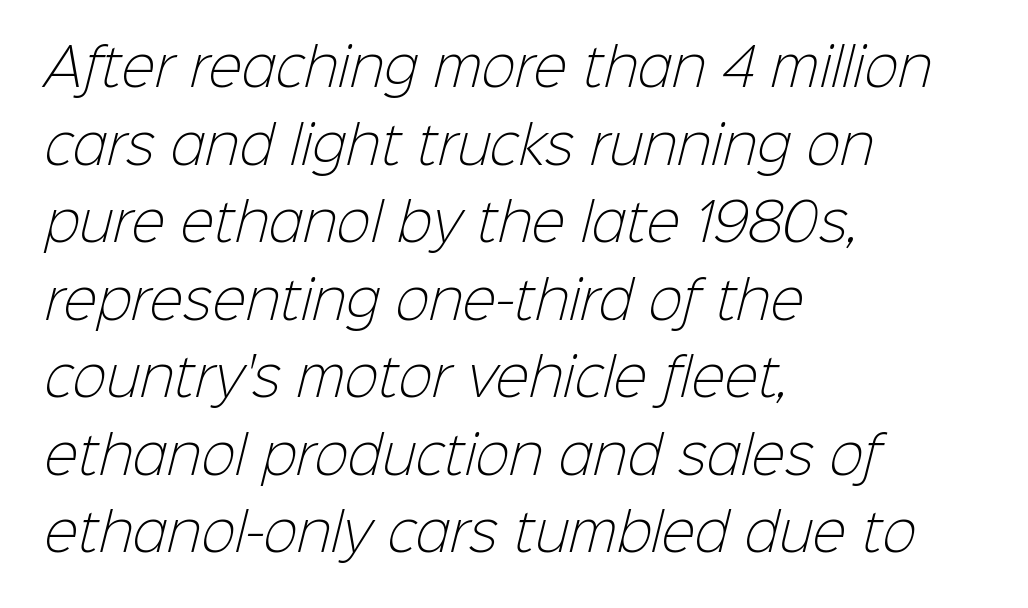
The image shows 51 px light sans-serif type; set left-aligned, normal line spacing (1.52x), normal letter spacing, not underlined; low stroke contrast and a medium x-height.
